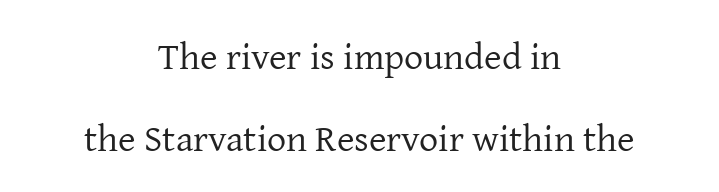
The specimen omits any rule beneath the text block's lines. Here the designer chose a conventional face with non-uniform glyph widths. Quick note: not italic, upright. Students, note that the glyphs here touch the page at normal intervals.
